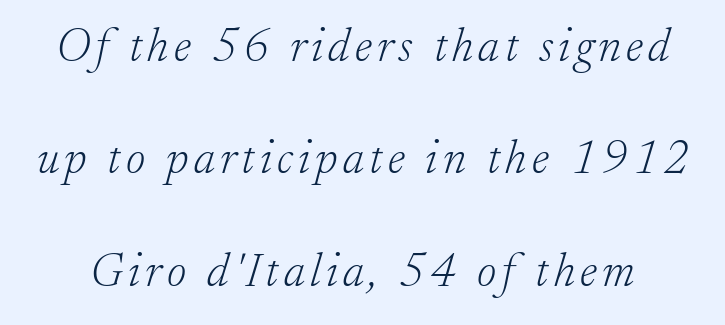
Q: Is the text bold? A: No.
Q: Is the text italic (slanted)? A: Yes, it leans right by about 17 degrees.
Q: Is the typeface a serif or a sans-serif typeface? A: Serif.
Q: Is the text underlined? A: No.
Q: Is the spacing between lines tight, normal or loose? A: Loose.
Q: Width (condensed, normal, or wide)? A: Normal.
Q: Stroke contrast? A: Low.
Q: x-height? A: Small.
Q: Monospaced? A: No.
